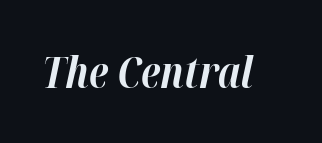
You could call the tracking neutral — neither tight nor loose. Slant detected: the letters are inclined. Is this a fixed-width face? No — the glyphs have proportional, varying widths. A clean baseline with only descenders dipping below it. Stroke thickness is high; the sample reads as a true bold.
